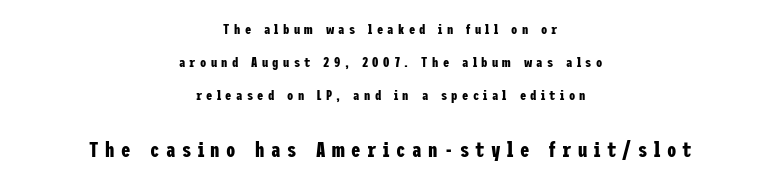
The image shows 21 px bold type, upright; set centered, loose line spacing (2.37x), unusually wide letter spacing (+0.31 em), not underlined; the second (bottom) block is 1.5x larger.
